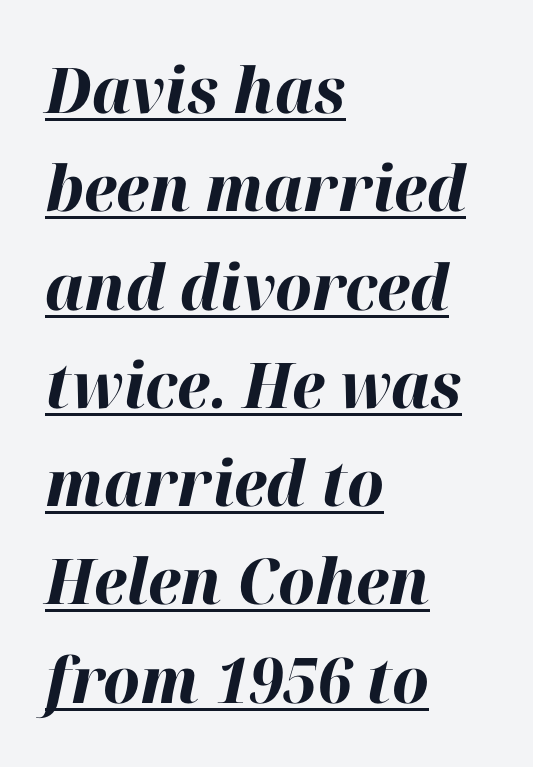
The letters are bold, with thick, heavy strokes. Tracking here is standard; glyphs follow each other at the usual distance. A classic flush-left, rag-right setting is used for this passage. The passage shown stacks its lines at a standard gap. Underlining? Definitely there.
